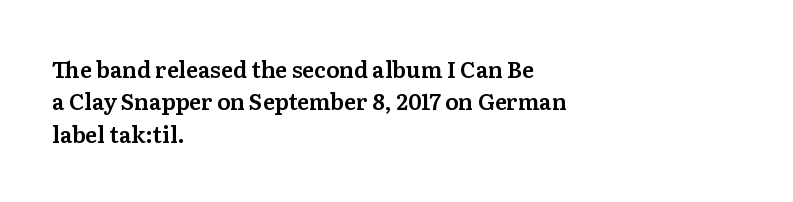
Bare-footed words on every line. The space between consecutive lines is moderate. Caption: standard tracking, unaltered. The lettering holds an erect, upright posture throughout. The text block is weighted toward the left margin, trailing off unevenly rightward.
